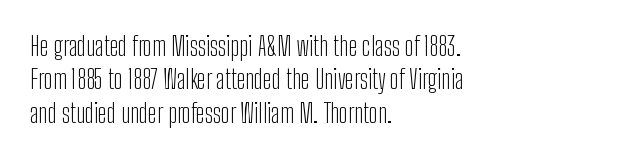
{"italic": "no", "bold": "no", "underline": "no", "align": "left", "line_spacing": "normal", "line_spacing_ratio": 1.28, "letter_spacing": "normal", "letter_spacing_em": 0.0, "glyph_px": 26}
